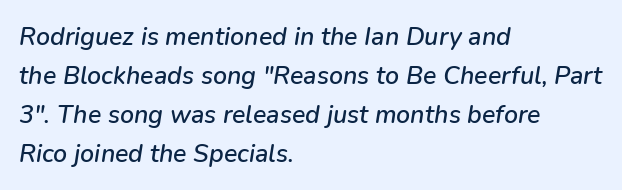
{"italic": "yes", "lean": "right", "slant_degrees": 9, "underline": "no", "align": "left", "line_spacing": "normal", "line_spacing_ratio": 1.56, "letter_spacing": "normal", "letter_spacing_em": 0.0, "glyph_px": 25}
